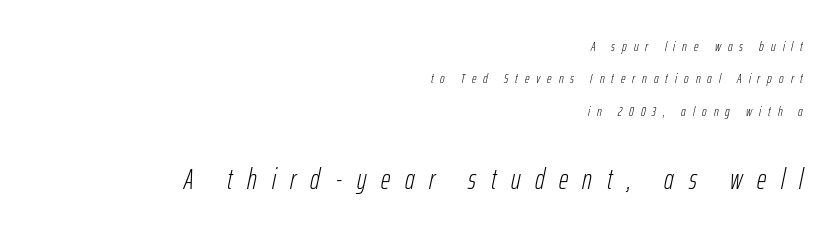
Q: Is the text bold? A: No.
Q: Is the text italic (slanted)? A: Yes, it leans right by about 12 degrees.
Q: Is the text underlined? A: No.
Q: How is the paragraph aligned? A: Right-aligned.
Q: Is the spacing between letters normal or unusually wide? A: Unusually wide.
Q: Is the spacing between lines tight, normal or loose? A: Loose.
Q: Which block of text is set in a larger size, the first (top) or the second (bottom)? A: The second (bottom) one.
Q: Width (condensed, normal, or wide)? A: Condensed.
Q: Stroke contrast? A: Low.
Q: x-height? A: Medium.
Q: Monospaced? A: No.
